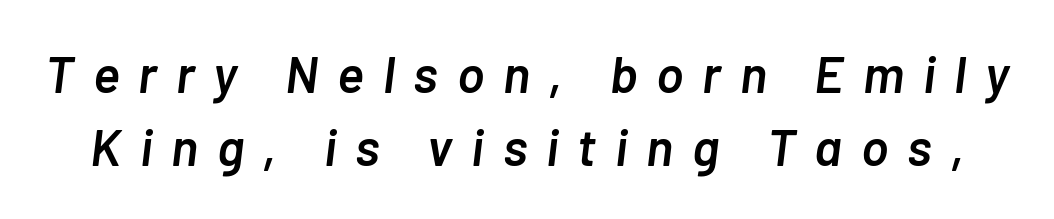
Q: Is the text bold? A: Semi-bold.
Q: Is the text italic (slanted)? A: Yes, it leans right by about 7 degrees.
Q: Is the text underlined? A: No.
Q: Is the spacing between letters normal or unusually wide? A: Unusually wide.
Q: Is the spacing between lines tight, normal or loose? A: Normal.
Q: Width (condensed, normal, or wide)? A: Normal.
Q: Stroke contrast? A: Low.
Q: x-height? A: Medium.
Q: Monospaced? A: No.
